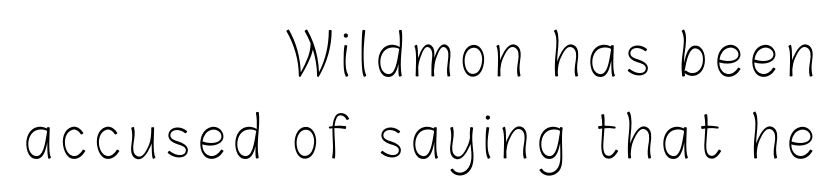
Q: Is the text bold? A: No.
Q: Is the text italic (slanted)? A: No, it is upright.
Q: Is the typeface a serif or a sans-serif typeface? A: Sans-serif.
Q: Is the text underlined? A: No.
Q: How is the paragraph aligned? A: Right-aligned.
Q: Is the spacing between lines tight, normal or loose? A: Normal.
Q: Width (condensed, normal, or wide)? A: Condensed.
Q: Stroke contrast? A: Low.
Q: x-height? A: Medium.
Q: Monospaced? A: No.
